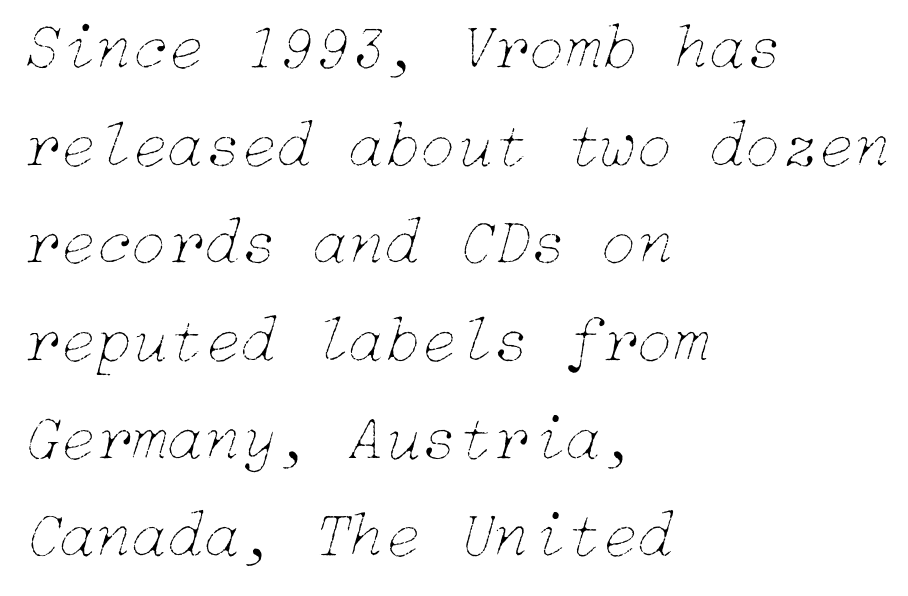
The leading is moderate, giving the passage an even texture. Compared with typical body copy, the letter spacing here is the same. On a weight scale, this lands at 450 or below. Designer's note — italics engaged. In CSS terms this would be text-align: left.
